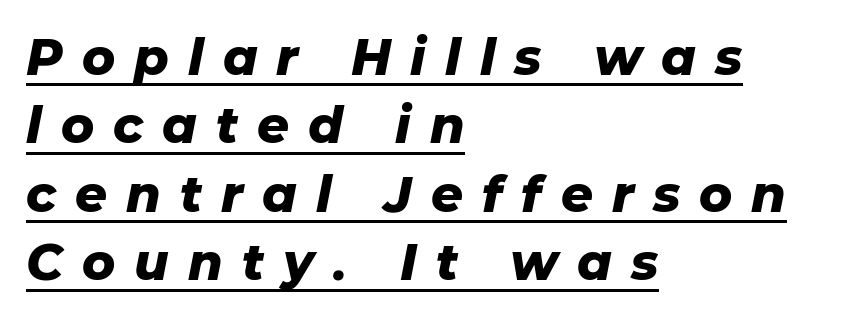
The image shows 50 px heavy type, italic (leaning right); set left-aligned, normal line spacing (1.37x), unusually wide letter spacing (+0.38 em), underlined; low stroke contrast and a medium x-height.
